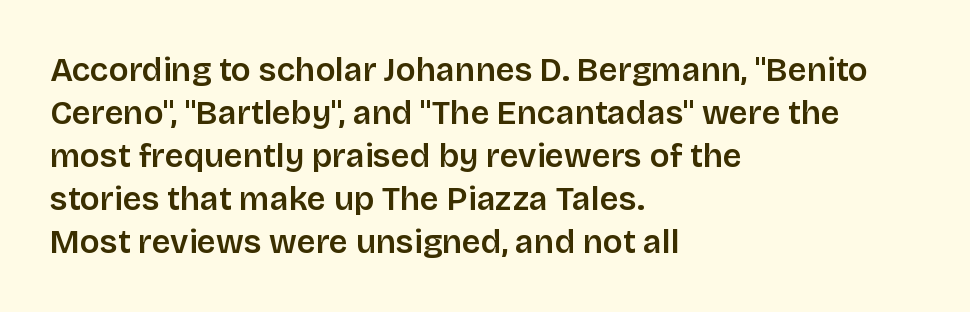
{"serif": "no", "italic": "no", "width": "normal", "stroke_contrast": "low", "x_height": "large", "monospaced": "no", "underline": "no", "align": "left", "line_spacing": "normal", "line_spacing_ratio": 1.3, "letter_spacing": "normal", "letter_spacing_em": 0.0, "glyph_px": 33}
